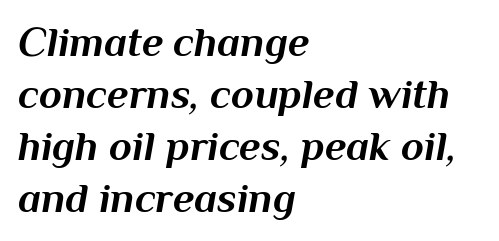
Q: Is the text bold? A: Yes.
Q: Is the text italic (slanted)? A: Yes, it leans right by about 10 degrees.
Q: Is the text underlined? A: No.
Q: How is the paragraph aligned? A: Left-aligned.
Q: Is the spacing between letters normal or unusually wide? A: Normal.
Q: Width (condensed, normal, or wide)? A: Normal.
Q: Stroke contrast? A: Medium.
Q: x-height? A: Medium.
Q: Monospaced? A: No.
